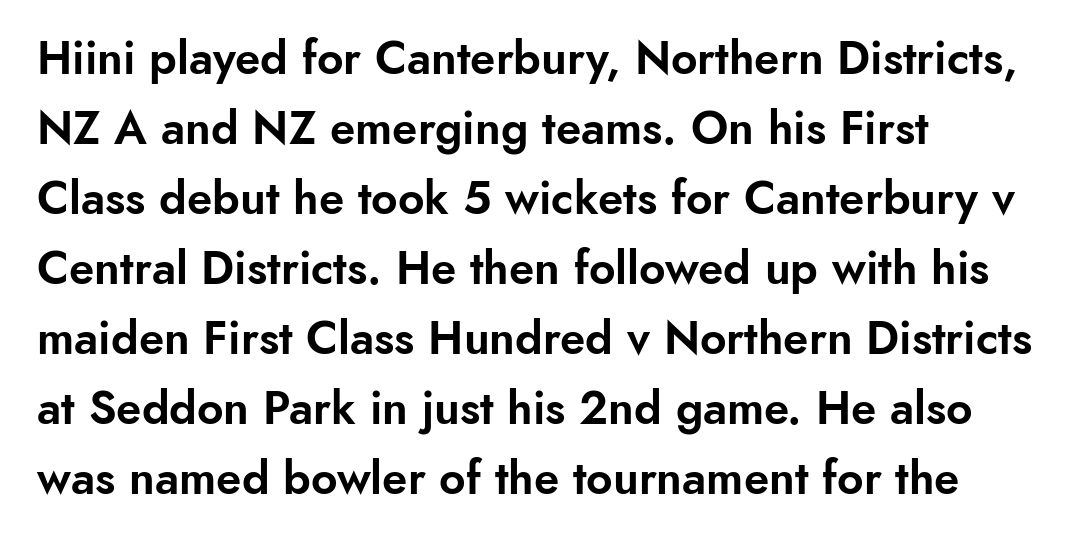
{"serif": "no", "italic": "no", "width": "normal", "stroke_contrast": "low", "x_height": "small", "monospaced": "no", "underline": "no", "align": "left", "line_spacing": "normal", "line_spacing_ratio": 1.52, "letter_spacing": "normal", "letter_spacing_em": 0.0, "glyph_px": 46}
